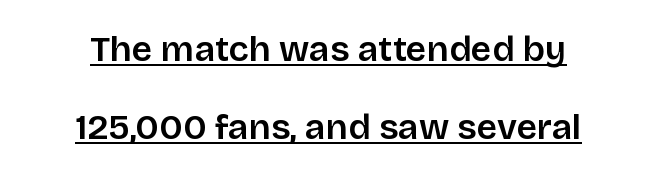
{"serif": "no", "italic": "no", "width": "normal", "stroke_contrast": "low", "x_height": "large", "monospaced": "no", "underline": "yes", "align": "center", "line_spacing": "loose", "line_spacing_ratio": 2.18, "letter_spacing": "normal", "letter_spacing_em": 0.0, "glyph_px": 36}
